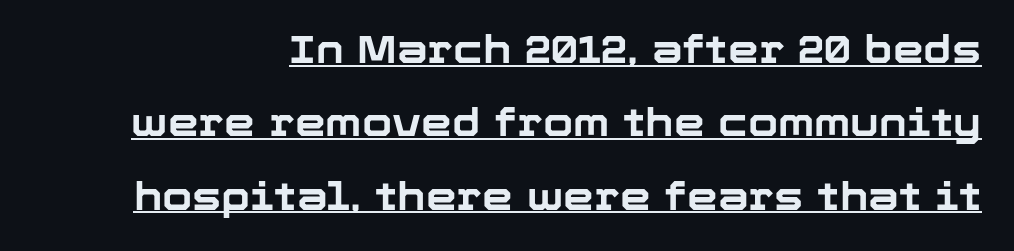
The image shows 39 px bold sans-serif type, upright; set line spacing 1.88x, normal letter spacing, underlined; low stroke contrast and a medium x-height.
